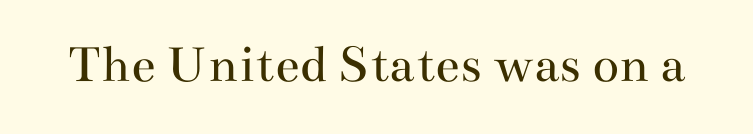
{"serif": "yes", "italic": "no", "bold": "no", "weight": "regular", "width": "wide", "stroke_contrast": "medium", "x_height": "small", "monospaced": "no", "underline": "no", "letter_spacing": "normal", "letter_spacing_em": 0.0, "glyph_px": 55}
